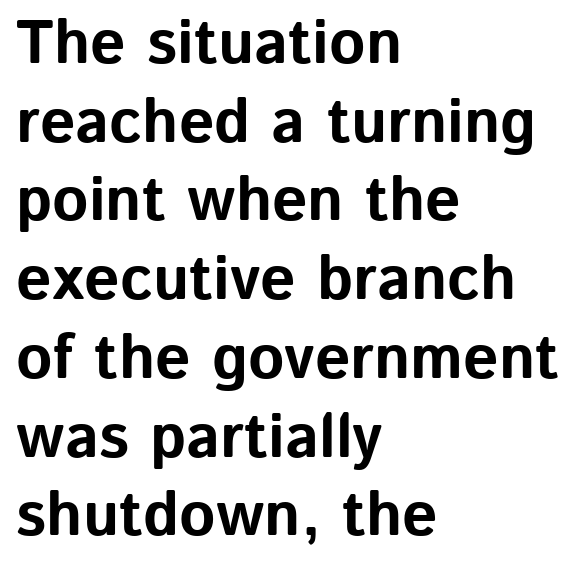
The image shows 62 px bold sans-serif type, upright; set left-aligned, normal line spacing (1.27x), normal letter spacing, not underlined; low stroke contrast and a medium x-height.
